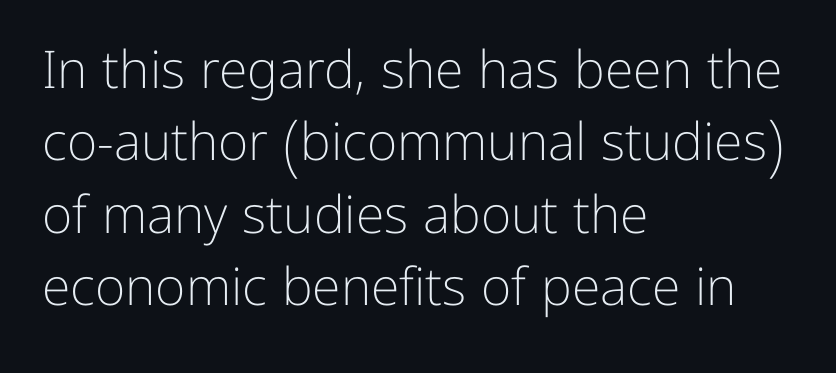
Q: Is the text bold? A: No.
Q: Is the text italic (slanted)? A: No, it is upright.
Q: Is the typeface a serif or a sans-serif typeface? A: Sans-serif.
Q: Is the text underlined? A: No.
Q: How is the paragraph aligned? A: Left-aligned.
Q: Is the spacing between letters normal or unusually wide? A: Normal.
Q: Is the spacing between lines tight, normal or loose? A: Normal.
Q: Width (condensed, normal, or wide)? A: Normal.
Q: Stroke contrast? A: Low.
Q: x-height? A: Medium.
Q: Monospaced? A: No.
